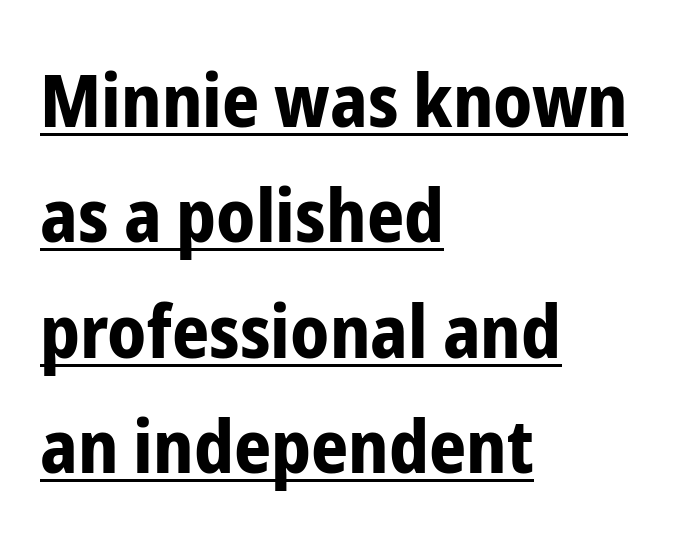
Designer's note — italics off, roman on. Proportional: the letters do not fall into vertical columns. The paragraph shown leans on its left margin. Standard letterfit; no display-style spreading of the glyphs. The letters carry no serifs — their stems end cleanly without finishing strokes.
